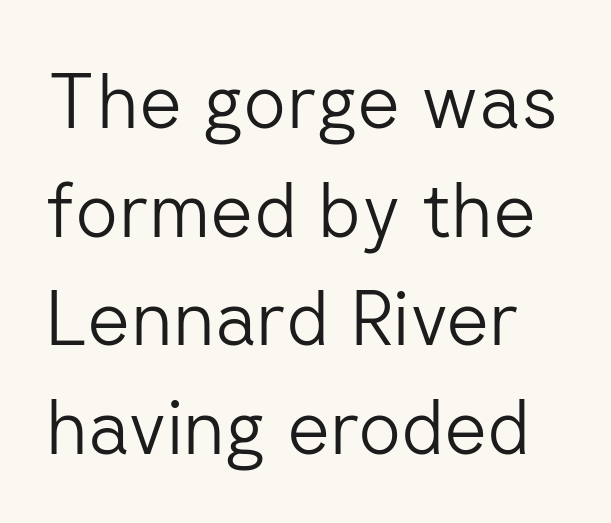
The image shows 75 px light sans-serif type, upright; set normal line spacing (1.45x), normal letter spacing, not underlined; low stroke contrast and a medium x-height.
